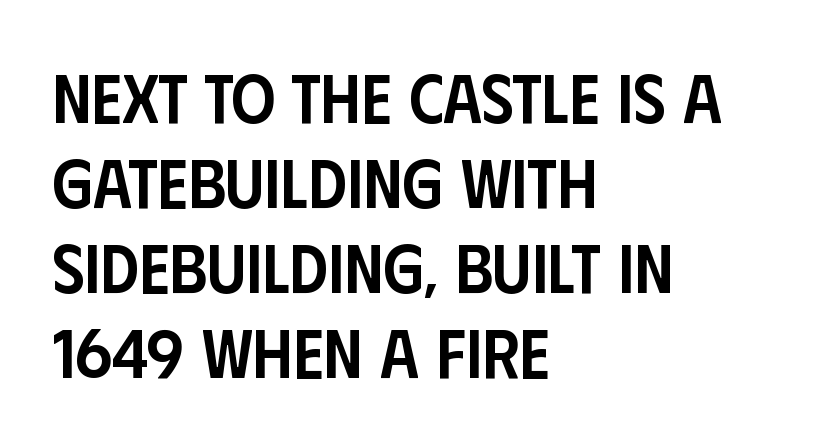
Q: Is the text bold? A: Semi-bold.
Q: Is the text italic (slanted)? A: No, it is upright.
Q: Is the typeface a serif or a sans-serif typeface? A: Sans-serif.
Q: Is the text underlined? A: No.
Q: How is the paragraph aligned? A: Left-aligned.
Q: Is the spacing between letters normal or unusually wide? A: Normal.
Q: Width (condensed, normal, or wide)? A: Condensed.
Q: Stroke contrast? A: Low.
Q: x-height? A: Large.
Q: Monospaced? A: No.
